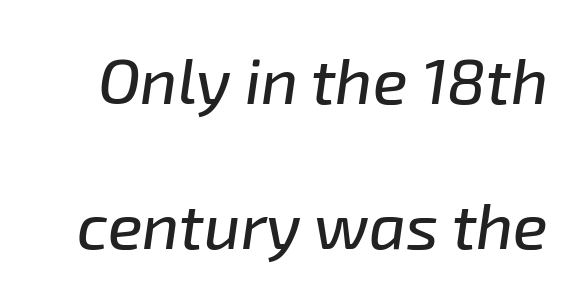
Airy leading. This sample has the flowing, uneven cadence of proportional lettering. Emphasis-style slanted type is in use. The string is rendered with underlining switched off. Honestly, the letter spacing is just normal — you wouldn't notice it.
